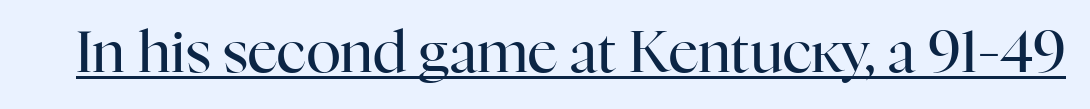
The image shows 58 px regular-weight serif type, upright; set normal letter spacing, underlined; high stroke contrast and a medium x-height.
